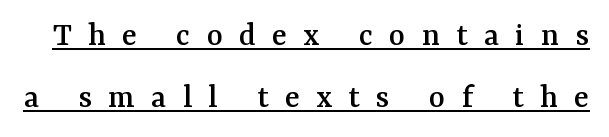
The face used here is proportionally spaced, like ordinary book or web type. The lettering stays uniformly vertical, giving the passage a roman look. What decoration does the sample have? An underline. Between one letter and the next there's a generous, obvious gap. Examine the stroke ends and you'll spot serifs.
